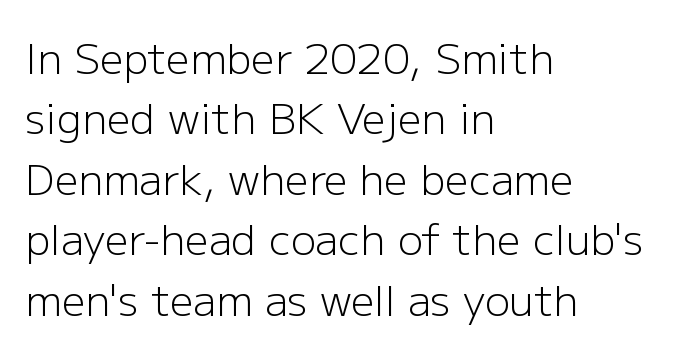
The image shows 42 px light sans-serif type, upright; set left-aligned, normal line spacing (1.44x), normal letter spacing, not underlined; low stroke contrast and a medium x-height.
